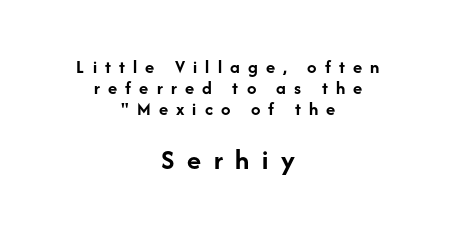
The image shows 29 px semibold sans-serif type, upright; set centered, tight line spacing (1.11x), unusually wide letter spacing (+0.43 em), not underlined; the second (bottom) block is 1.53x larger; low stroke contrast and a medium x-height.
